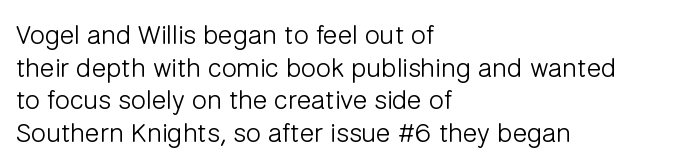
Q: Is the text bold? A: No.
Q: Is the text italic (slanted)? A: No, it is upright.
Q: Is the text underlined? A: No.
Q: How is the paragraph aligned? A: Left-aligned.
Q: Is the spacing between letters normal or unusually wide? A: Normal.
